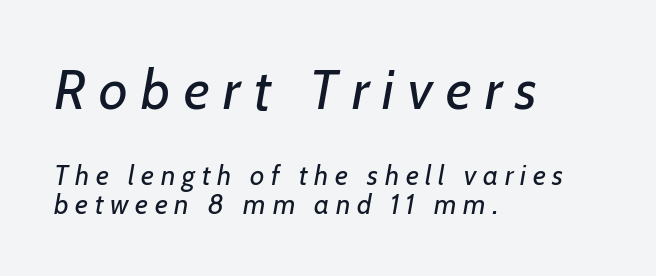
Varying glyph widths throughout — classic text-font behaviour. How would I describe the line gaps? Narrow and economical. The passage shown begins with its larger block and ends with its smaller one. Each stroke keeps to a modest, everyday thickness or less.
